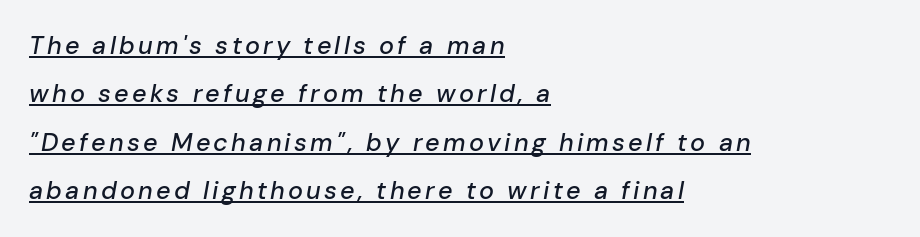
{"italic": "yes", "lean": "right", "slant_degrees": 10, "underline": "yes", "align": "left", "line_spacing": "loose", "line_spacing_ratio": 1.94, "glyph_px": 25}
